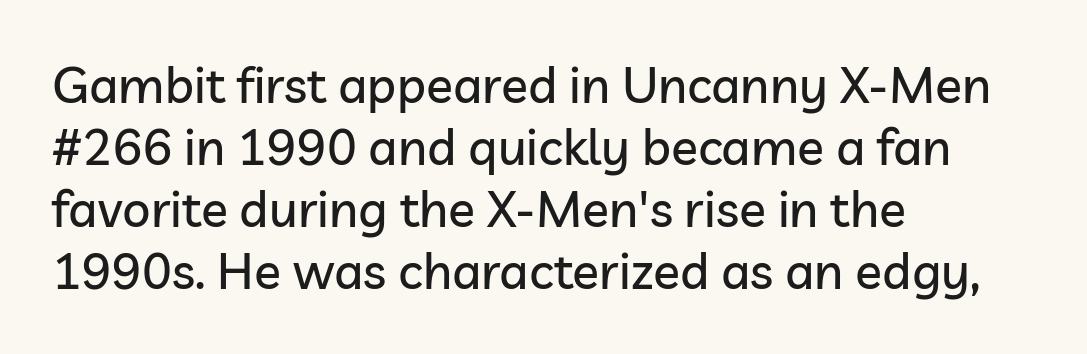
Q: Is the text italic (slanted)? A: No, it is upright.
Q: Is the typeface a serif or a sans-serif typeface? A: Sans-serif.
Q: Is the text underlined? A: No.
Q: How is the paragraph aligned? A: Left-aligned.
Q: Is the spacing between letters normal or unusually wide? A: Normal.
Q: Width (condensed, normal, or wide)? A: Normal.
Q: Stroke contrast? A: Low.
Q: x-height? A: Medium.
Q: Monospaced? A: No.
